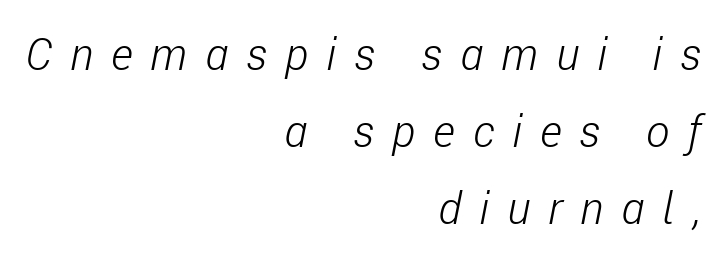
{"italic": "yes", "lean": "right", "slant_degrees": 11, "bold": "no", "weight": "light", "width": "condensed", "stroke_contrast": "low", "x_height": "medium", "monospaced": "no", "underline": "no", "align": "right", "line_spacing_ratio": 1.75, "letter_spacing": "wide", "letter_spacing_em": 0.41, "glyph_px": 44}
